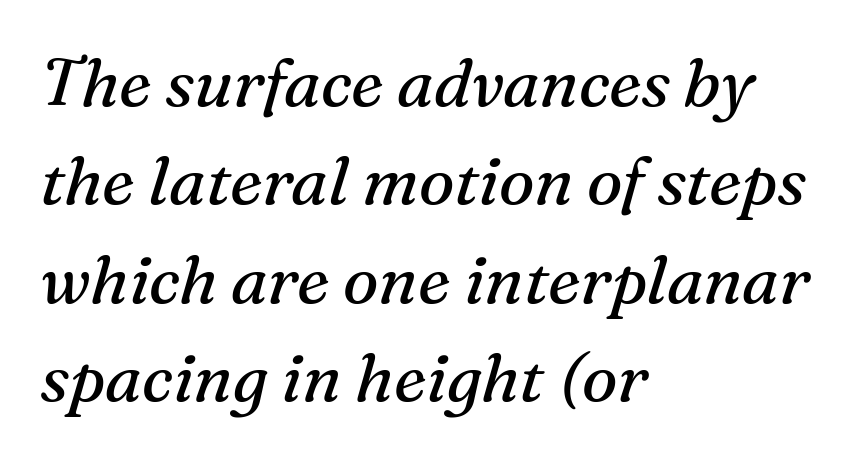
{"serif": "yes", "italic": "yes", "lean": "right", "slant_degrees": 16, "bold": "no", "weight": "regular", "width": "normal", "stroke_contrast": "medium", "x_height": "medium", "monospaced": "no", "underline": "no", "align": "left", "line_spacing": "normal", "line_spacing_ratio": 1.47, "letter_spacing": "normal", "letter_spacing_em": 0.0, "glyph_px": 67}
